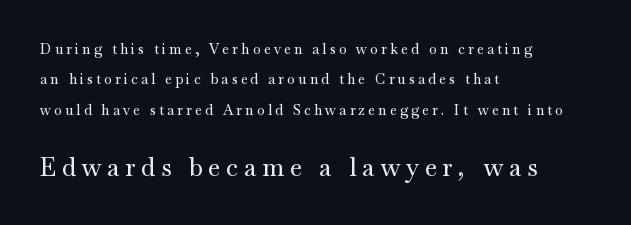
The letters are spread apart with noticeably loose tracking. Rendered with straight, roman letterforms. A typesetter would call this leading open, well beyond the default. The gap between lines stays unmarked.
